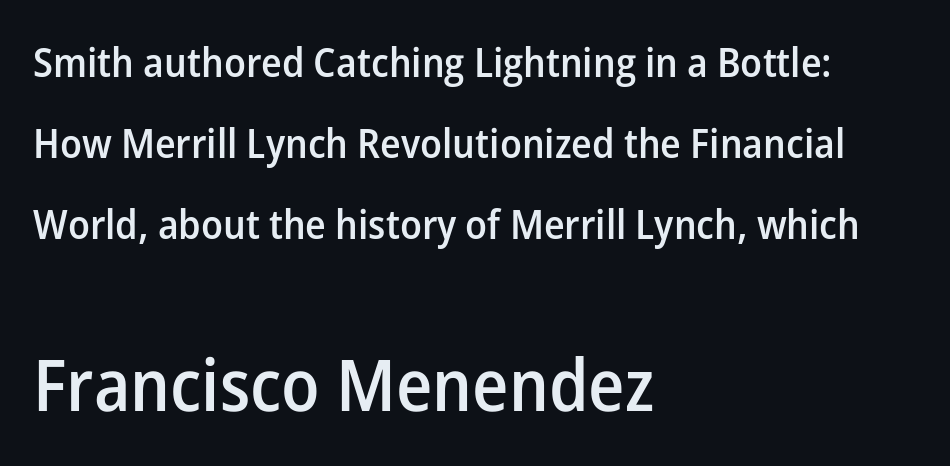
The image shows 72 px semibold sans-serif type, upright; set left-aligned, loose line spacing (1.98x), normal letter spacing, not underlined; the second (bottom) block is 1.76x larger; low stroke contrast and a medium x-height.
